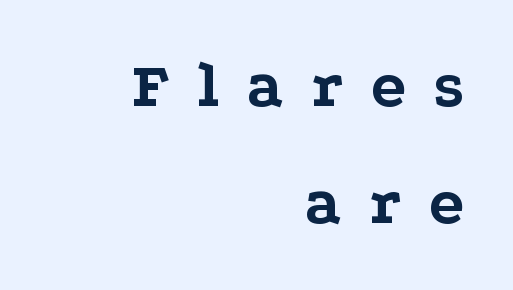
Q: Is the text bold? A: Yes.
Q: Is the text italic (slanted)? A: No, it is upright.
Q: Is the typeface a serif or a sans-serif typeface? A: Serif.
Q: Is the text underlined? A: No.
Q: How is the paragraph aligned? A: Right-aligned.
Q: Is the spacing between letters normal or unusually wide? A: Unusually wide.
Q: Width (condensed, normal, or wide)? A: Wide.
Q: Stroke contrast? A: Low.
Q: x-height? A: Medium.
Q: Monospaced? A: No.
